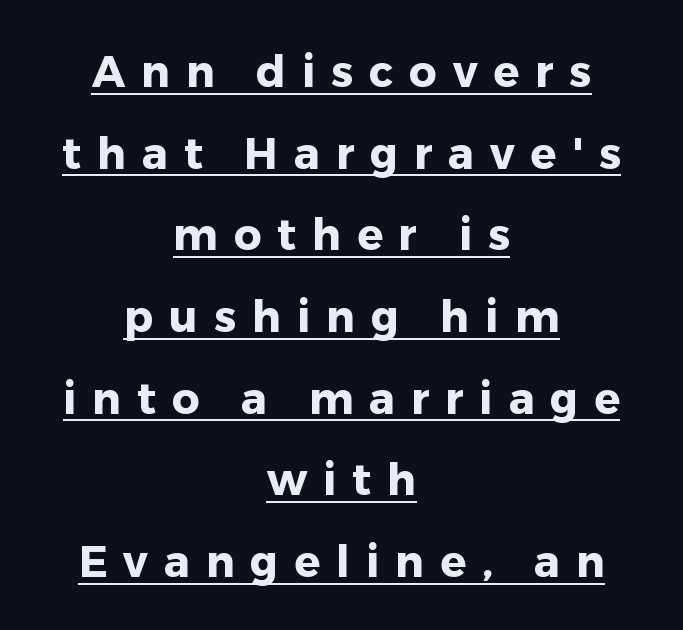
Q: Is the text bold? A: Yes.
Q: Is the text italic (slanted)? A: No, it is upright.
Q: Is the typeface a serif or a sans-serif typeface? A: Sans-serif.
Q: Is the text underlined? A: Yes.
Q: How is the paragraph aligned? A: Centered.
Q: Is the spacing between letters normal or unusually wide? A: Unusually wide.
Q: Is the spacing between lines tight, normal or loose? A: Loose.
Q: Width (condensed, normal, or wide)? A: Normal.
Q: Stroke contrast? A: Low.
Q: x-height? A: Medium.
Q: Monospaced? A: No.
